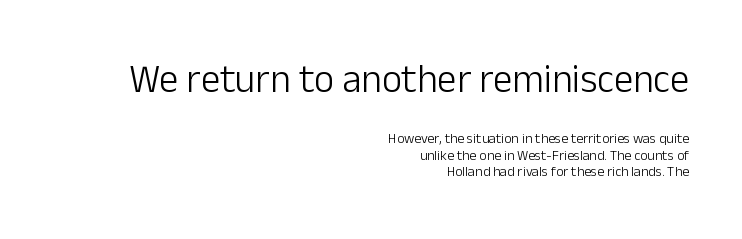
{"serif": "no", "italic": "no", "bold": "no", "weight": "light", "width": "normal", "stroke_contrast": "low", "x_height": "medium", "monospaced": "no", "underline": "no", "align": "right", "line_spacing_ratio": 1.16, "letter_spacing": "normal", "letter_spacing_em": 0.0, "larger_block": "first", "size_ratio": 2.79, "glyph_px": 39}
